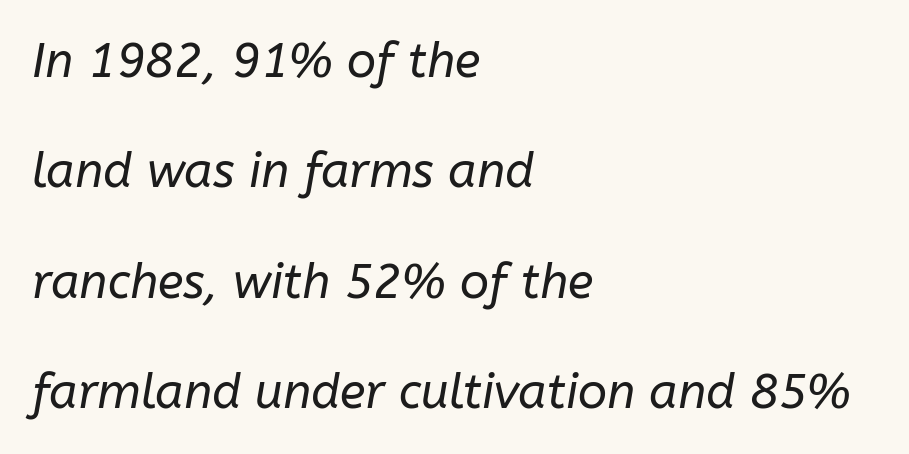
Q: Is the text bold? A: No.
Q: Is the text italic (slanted)? A: Yes, it leans right by about 10 degrees.
Q: Is the text underlined? A: No.
Q: How is the paragraph aligned? A: Left-aligned.
Q: Is the spacing between letters normal or unusually wide? A: Normal.
Q: Is the spacing between lines tight, normal or loose? A: Loose.
Q: Width (condensed, normal, or wide)? A: Normal.
Q: Stroke contrast? A: Low.
Q: x-height? A: Medium.
Q: Monospaced? A: No.
